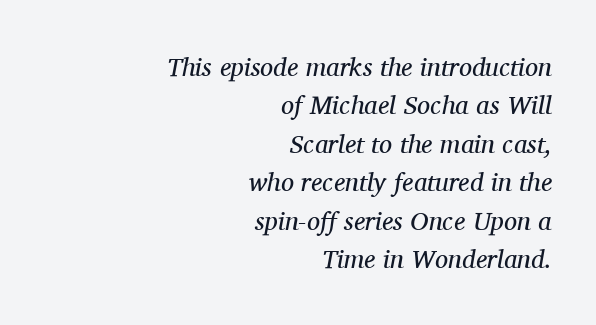
Q: Is the text bold? A: No.
Q: Is the text italic (slanted)? A: Yes, it leans right by about 11 degrees.
Q: Is the text underlined? A: No.
Q: How is the paragraph aligned? A: Right-aligned.
Q: Is the spacing between letters normal or unusually wide? A: Normal.
Q: Is the spacing between lines tight, normal or loose? A: Normal.
